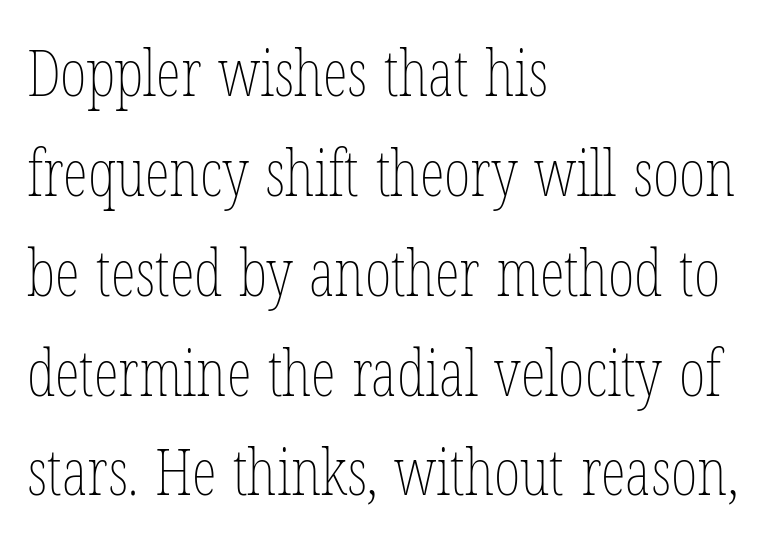
Students, observe: this is what conventionally led text looks like. It's the straight-up-and-down kind of type. Standard letterfit; no display-style spreading of the glyphs. Note the varied advance widths — an 'i' is clearly narrower than an 'm'.
